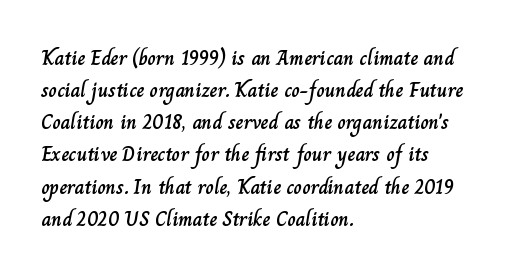
The image shows 21 px text type; set left-aligned, normal line spacing (1.53x), normal letter spacing, not underlined.
